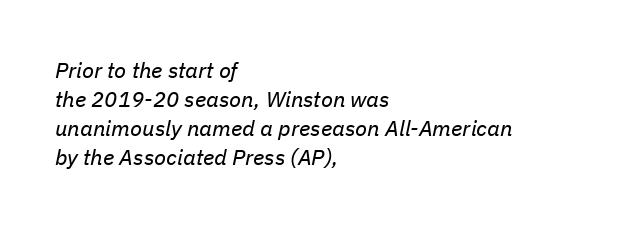
Here the glyphs are tracked normally, forming tight word shapes. The passage shown leans; its letterforms are oblique. Leftover space on each line is placed entirely after the last word. Does the leading feel generous? No, just average. The font is comparable to plain body text, perhaps lighter. Underline: absent.
